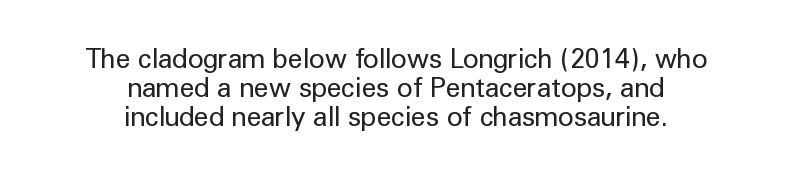
The image shows 27 px text type, upright; set centered, tight line spacing (1.07x), normal letter spacing, not underlined.
